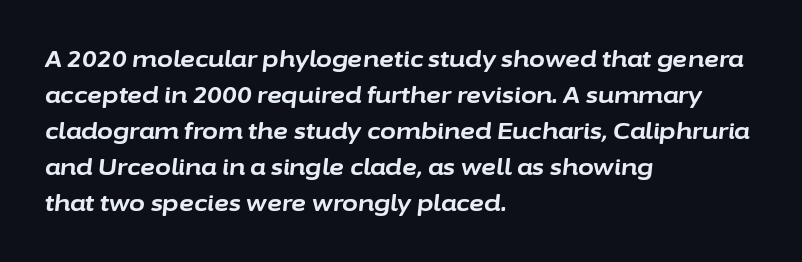
{"italic": "yes", "lean": "right", "slant_degrees": 6, "bold": "yes", "underline": "no", "align": "left", "line_spacing": "normal", "line_spacing_ratio": 1.56, "letter_spacing": "normal", "letter_spacing_em": 0.0, "glyph_px": 23}
